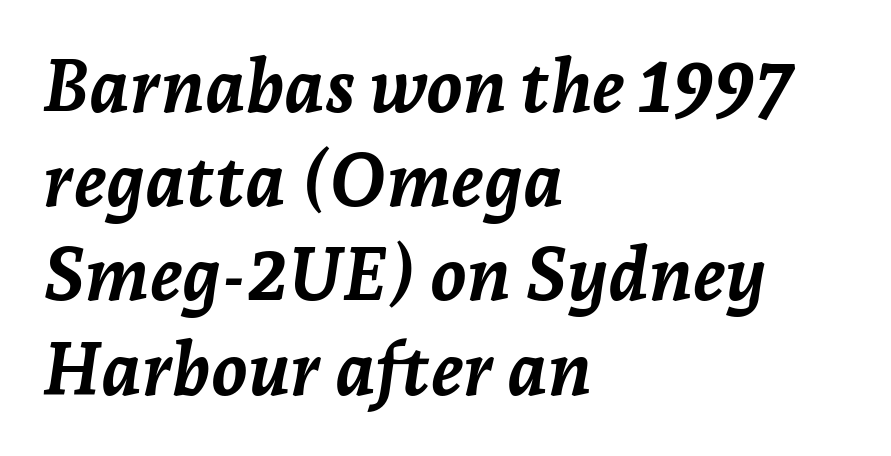
The image shows 73 px semibold type, italic (leaning right); set left-aligned, normal line spacing (1.29x), normal letter spacing, not underlined; low stroke contrast and a medium x-height.
